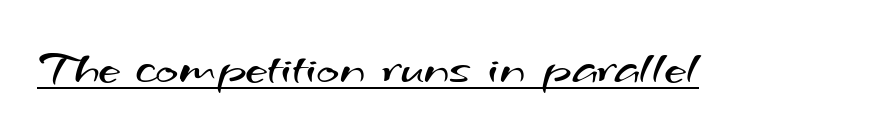
The image shows 49 px regular-weight, wide sans-serif type; set normal letter spacing, underlined; medium stroke contrast and a small x-height.
